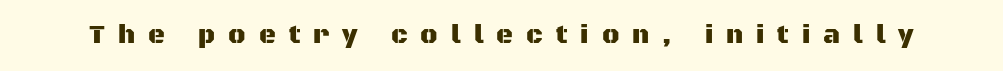
Q: Is the text italic (slanted)? A: No, it is upright.
Q: Is the text underlined? A: No.
Q: Is the spacing between letters normal or unusually wide? A: Unusually wide.
